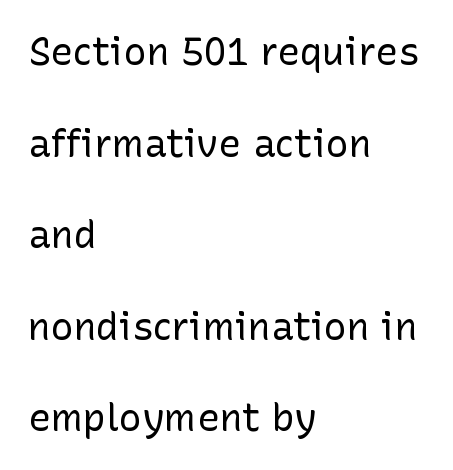
Q: Is the text bold? A: No.
Q: Is the text italic (slanted)? A: No, it is upright.
Q: Is the typeface a serif or a sans-serif typeface? A: Sans-serif.
Q: Is the text underlined? A: No.
Q: How is the paragraph aligned? A: Left-aligned.
Q: Is the spacing between letters normal or unusually wide? A: Normal.
Q: Is the spacing between lines tight, normal or loose? A: Loose.
Q: Width (condensed, normal, or wide)? A: Normal.
Q: Stroke contrast? A: Low.
Q: x-height? A: Medium.
Q: Monospaced? A: No.
